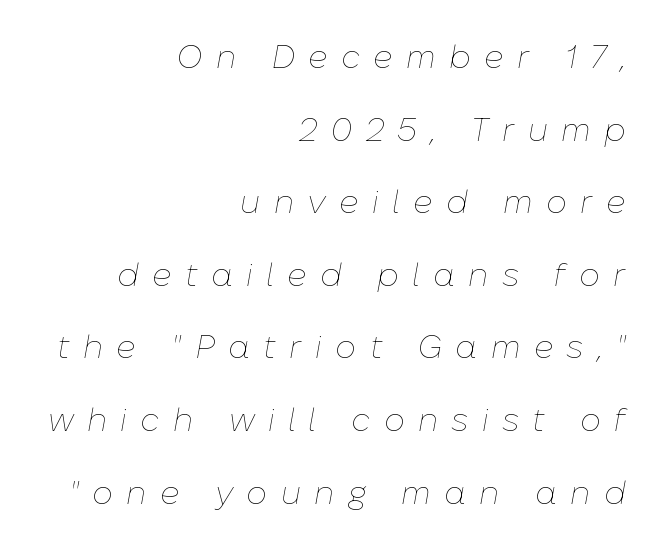
{"italic": "yes", "lean": "right", "slant_degrees": 10, "bold": "no", "weight": "thin", "width": "normal", "stroke_contrast": "low", "x_height": "medium", "monospaced": "no", "underline": "no", "align": "right", "line_spacing": "loose", "line_spacing_ratio": 2.2, "letter_spacing": "wide", "letter_spacing_em": 0.4, "glyph_px": 33}
